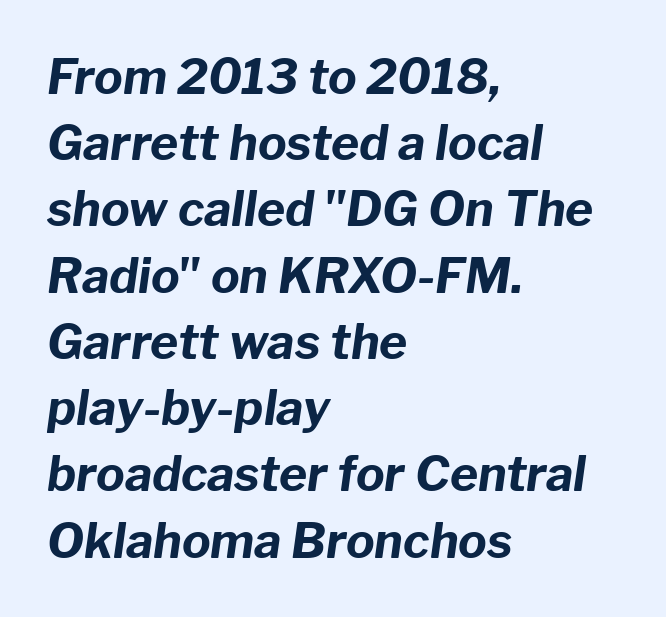
Q: Is the text bold? A: Yes.
Q: Is the text italic (slanted)? A: Yes, it leans right by about 8 degrees.
Q: Is the text underlined? A: No.
Q: How is the paragraph aligned? A: Left-aligned.
Q: Is the spacing between letters normal or unusually wide? A: Normal.
Q: Is the spacing between lines tight, normal or loose? A: Normal.
Q: Width (condensed, normal, or wide)? A: Normal.
Q: Stroke contrast? A: Low.
Q: x-height? A: Medium.
Q: Monospaced? A: No.
